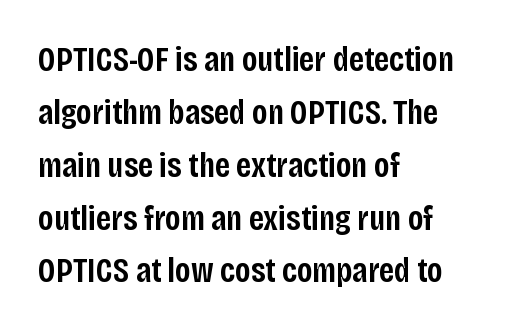
Q: Is the text bold? A: Semi-bold.
Q: Is the text italic (slanted)? A: No, it is upright.
Q: Is the typeface a serif or a sans-serif typeface? A: Sans-serif.
Q: Is the text underlined? A: No.
Q: How is the paragraph aligned? A: Left-aligned.
Q: Is the spacing between letters normal or unusually wide? A: Normal.
Q: Is the spacing between lines tight, normal or loose? A: Normal.
Q: Width (condensed, normal, or wide)? A: Condensed.
Q: Stroke contrast? A: Low.
Q: x-height? A: Large.
Q: Monospaced? A: No.
